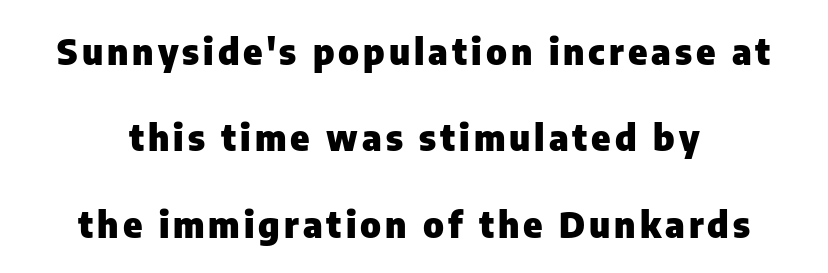
The image shows 36 px heavy sans-serif type, upright; set loose line spacing (2.4x), not underlined; low stroke contrast and a medium x-height.
